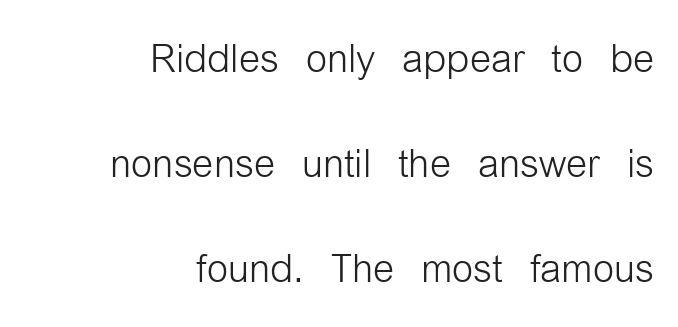
The image shows 54 px light, condensed sans-serif type, upright; set right-aligned, loose line spacing (1.94x), normal letter spacing, not underlined; low stroke contrast and a medium x-height.
